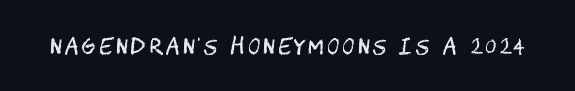
Q: Is the text bold? A: No.
Q: Is the text italic (slanted)? A: No, it is upright.
Q: Is the text underlined? A: No.
